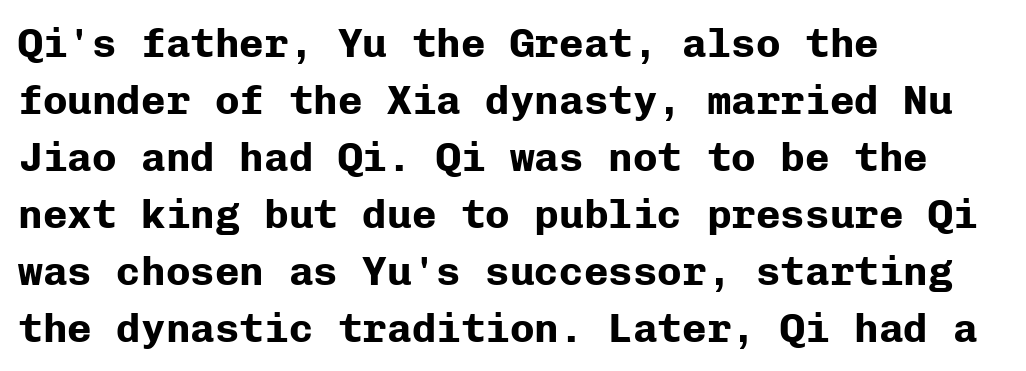
Compared with typical body copy, the letter spacing here is the same. Stroke terminals: plain, sans-serif. Line beginnings align vertically; line endings do not. Rendered with straight, roman letterforms.
